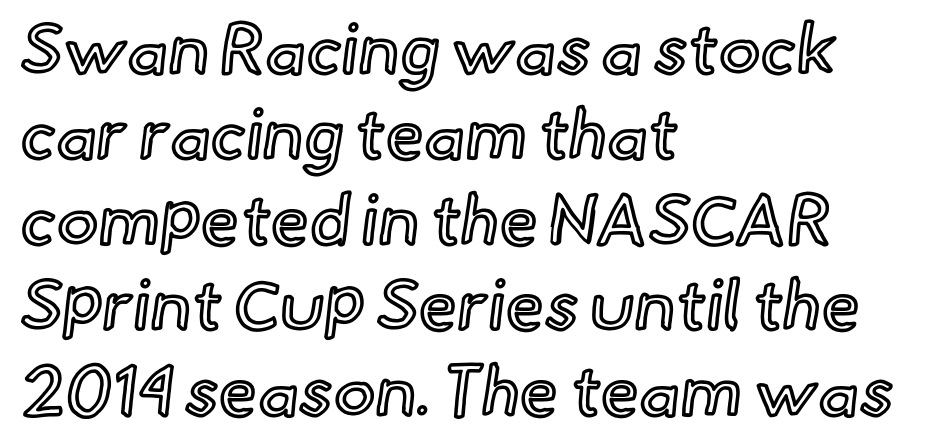
Q: Is the text italic (slanted)? A: Yes.
Q: Is the text underlined? A: No.
Q: How is the paragraph aligned? A: Left-aligned.
Q: Is the spacing between letters normal or unusually wide? A: Normal.
Q: Width (condensed, normal, or wide)? A: Normal.
Q: x-height? A: Small.
Q: Monospaced? A: No.
